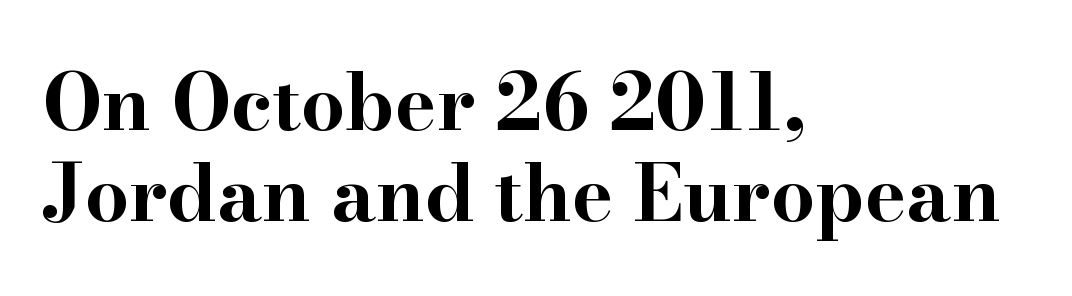
Upright lettering throughout. The space directly below the letters is spotless. The typesetter chose a ragged-right arrangement here. A serif font was chosen for this passage.
